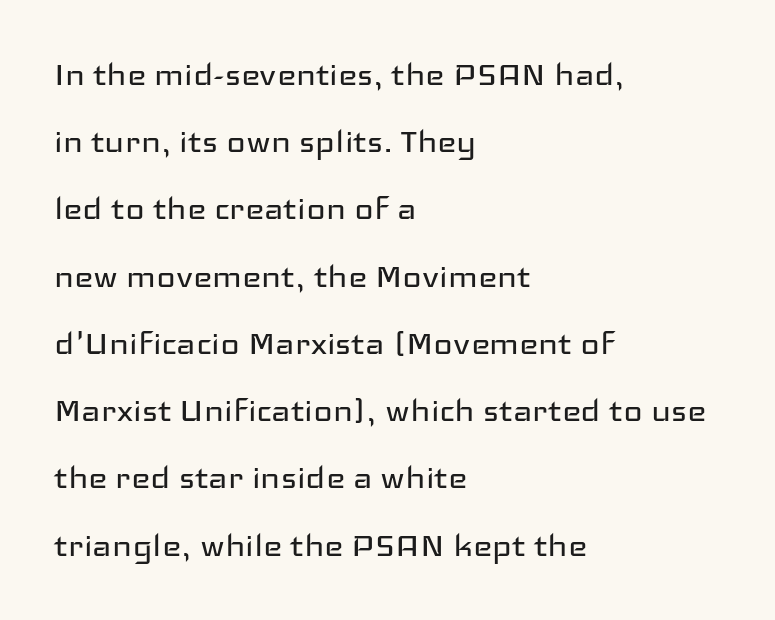
The image shows 41 px regular-weight, wide sans-serif type, upright; set left-aligned, normal line spacing (1.64x), normal letter spacing, not underlined; low stroke contrast and a medium x-height.
